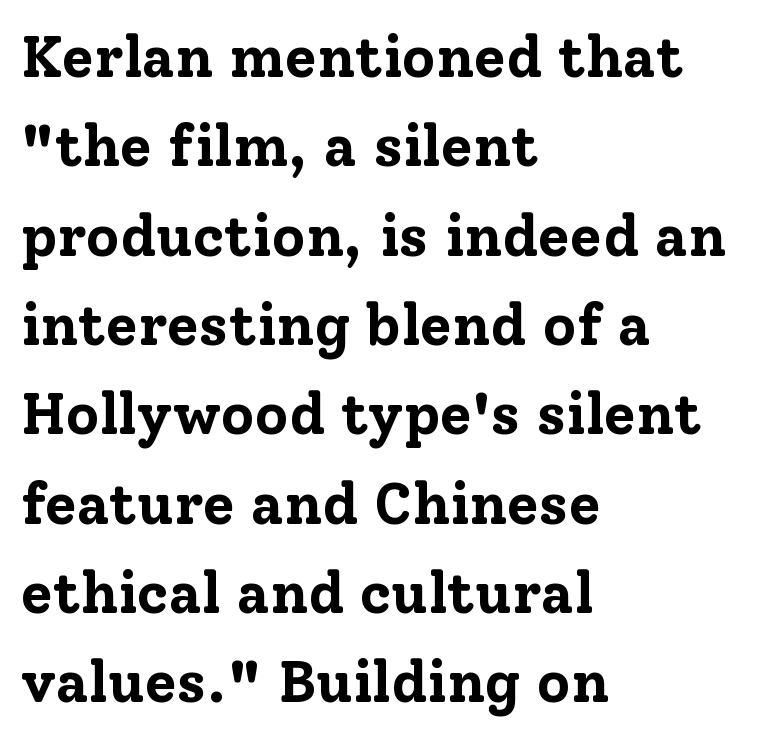
Think of a printed novel: that variable character pitch is what you see here. Horizontal alignment here is leftward, the default for most running prose. Vertical spacing — default. Set as a true bold cut, around the 700 mark. Caption: standard tracking, unaltered.
